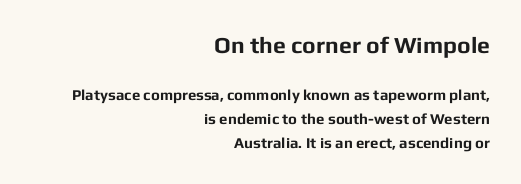
Q: Is the text bold? A: Yes.
Q: Is the text italic (slanted)? A: No, it is upright.
Q: Is the text underlined? A: No.
Q: How is the paragraph aligned? A: Right-aligned.
Q: Is the spacing between letters normal or unusually wide? A: Normal.
Q: Is the spacing between lines tight, normal or loose? A: Normal.
Q: Which block of text is set in a larger size, the first (top) or the second (bottom)? A: The first (top) one.
